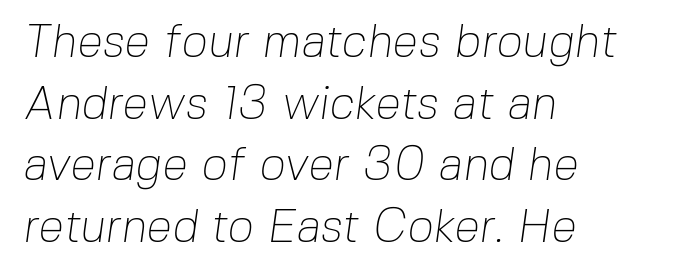
Q: Is the text bold? A: No.
Q: Is the typeface a serif or a sans-serif typeface? A: Sans-serif.
Q: Is the text underlined? A: No.
Q: How is the paragraph aligned? A: Left-aligned.
Q: Is the spacing between letters normal or unusually wide? A: Normal.
Q: Is the spacing between lines tight, normal or loose? A: Normal.
Q: Width (condensed, normal, or wide)? A: Normal.
Q: Stroke contrast? A: Low.
Q: x-height? A: Medium.
Q: Monospaced? A: No.
